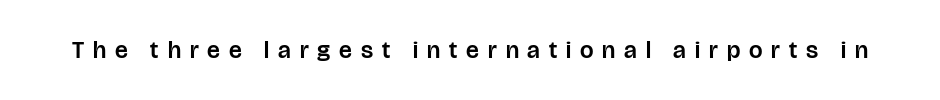
Q: Is the text italic (slanted)? A: No, it is upright.
Q: Is the text underlined? A: No.
Q: Is the spacing between letters normal or unusually wide? A: Unusually wide.
